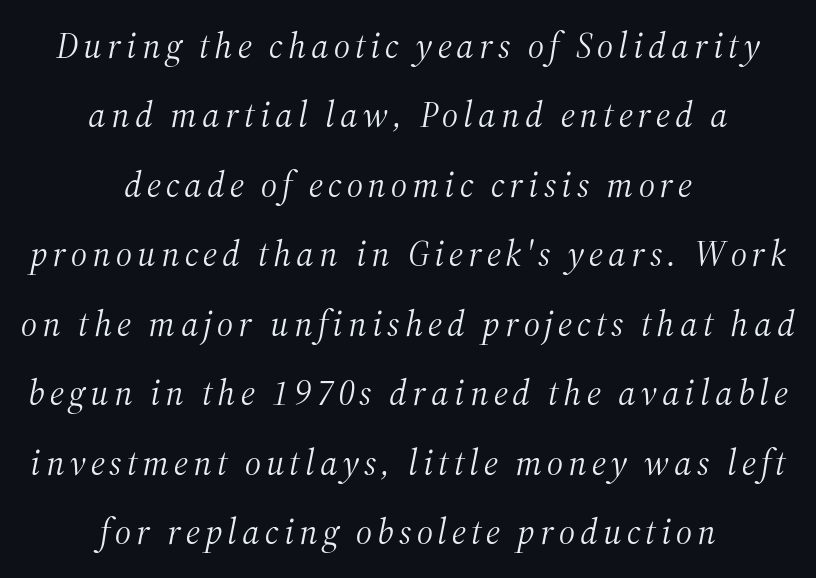
Stems here are at most as thick as an everyday book face. The letters are slanted; this is an italic face. One glance says open: line gaps are wider than usual. Casual observation: everything's sitting right in the middle.
